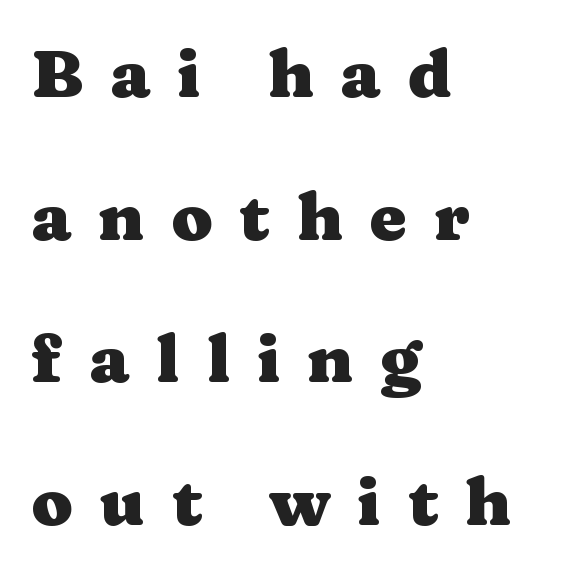
{"serif": "yes", "italic": "no", "bold": "yes", "weight": "heavy", "width": "wide", "stroke_contrast": "medium", "x_height": "medium", "monospaced": "no", "underline": "no", "align": "left", "line_spacing": "loose", "line_spacing_ratio": 2.13, "letter_spacing": "wide", "letter_spacing_em": 0.4, "glyph_px": 67}
